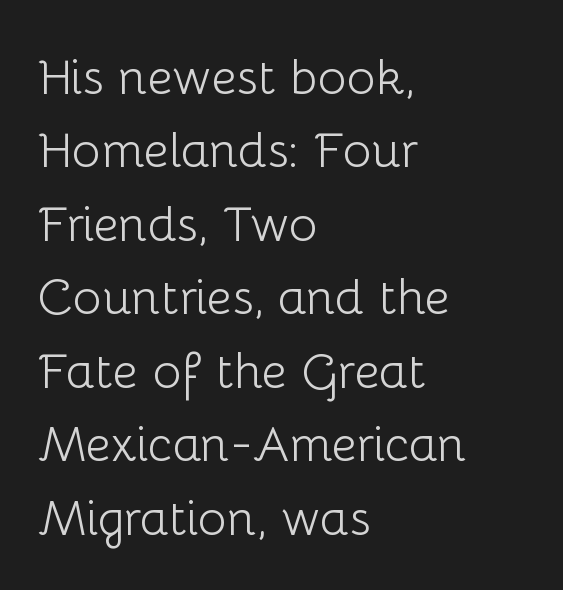
The image shows 49 px light sans-serif type, upright; set left-aligned, normal line spacing (1.5x), normal letter spacing, not underlined; low stroke contrast and a medium x-height.
